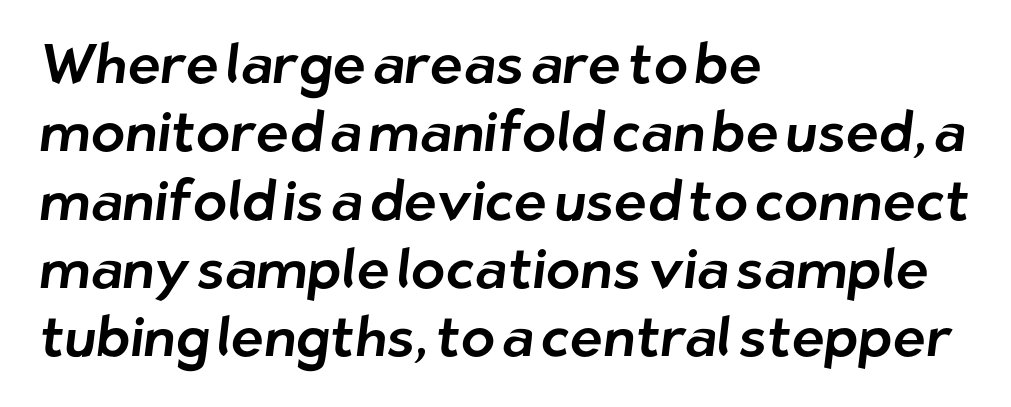
Q: Is the typeface a serif or a sans-serif typeface? A: Sans-serif.
Q: Is the text underlined? A: No.
Q: How is the paragraph aligned? A: Left-aligned.
Q: Is the spacing between letters normal or unusually wide? A: Normal.
Q: Width (condensed, normal, or wide)? A: Normal.
Q: Stroke contrast? A: Low.
Q: x-height? A: Medium.
Q: Monospaced? A: No.
